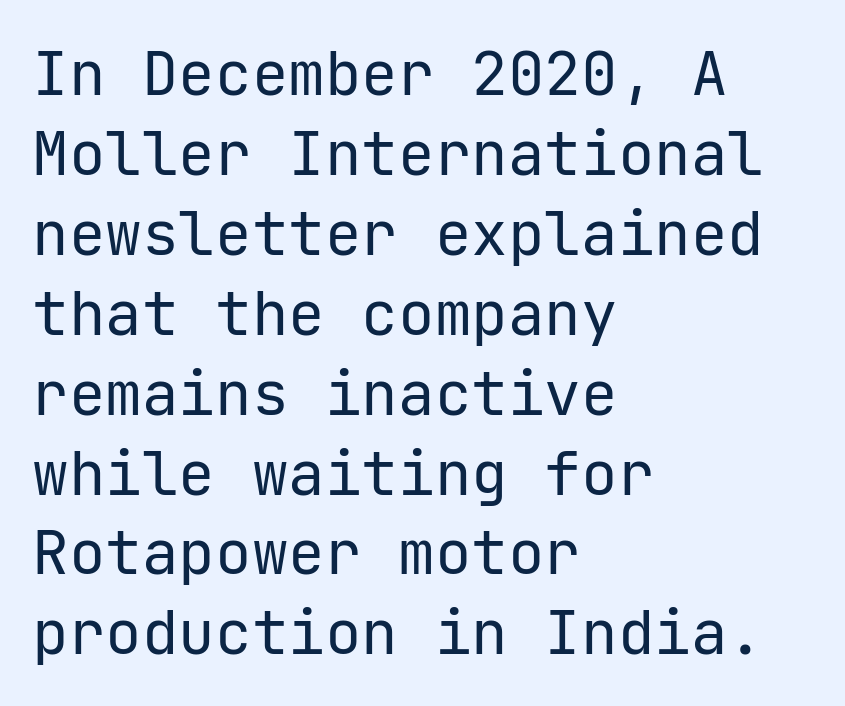
Does the type have serifs? No, each stem ends abruptly. The strokes carry an ordinary text weight at most. Where is the straight margin? On the left. Check the space under the baseline: it is left empty. Nobody touched the tracking dial on this one. Leading matches the norm, producing a regular column.
